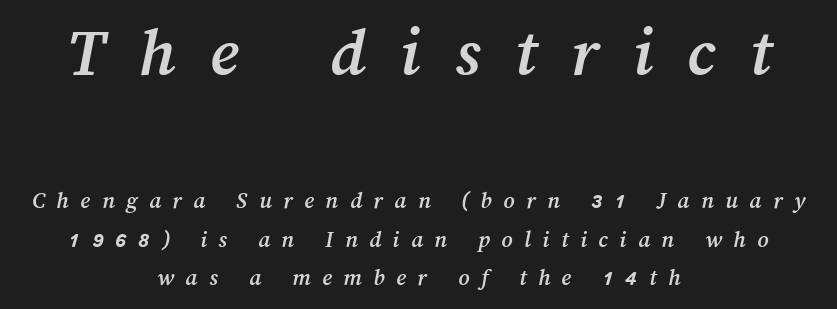
The image shows 71 px text type; set centered, normal line spacing (1.6x), unusually wide letter spacing (+0.48 em), not underlined; the first (top) block is 2.96x larger; medium stroke contrast and a medium x-height.
